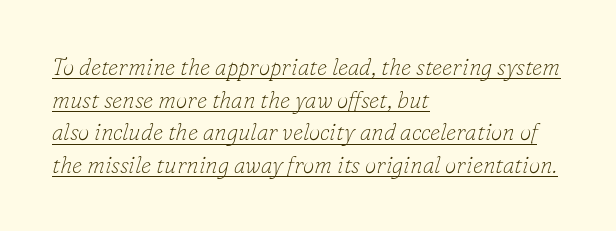
You can tell it's italic because the verticals aren't actually vertical. A typographer would call this underscored text. The line texture is even and compact thanks to regular tracking. Casual observation: everything's shoved over to the left.
